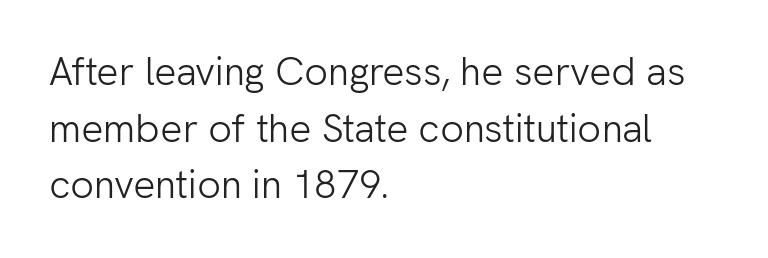
Each line starts at the same left margin while the right side varies. On a weight scale, this lands at 450 or below. A bare baseline throughout the passage. The space between consecutive lines is moderate. The line texture is even and compact thanks to regular tracking. Here the designer chose a conventional face with non-uniform glyph widths.
